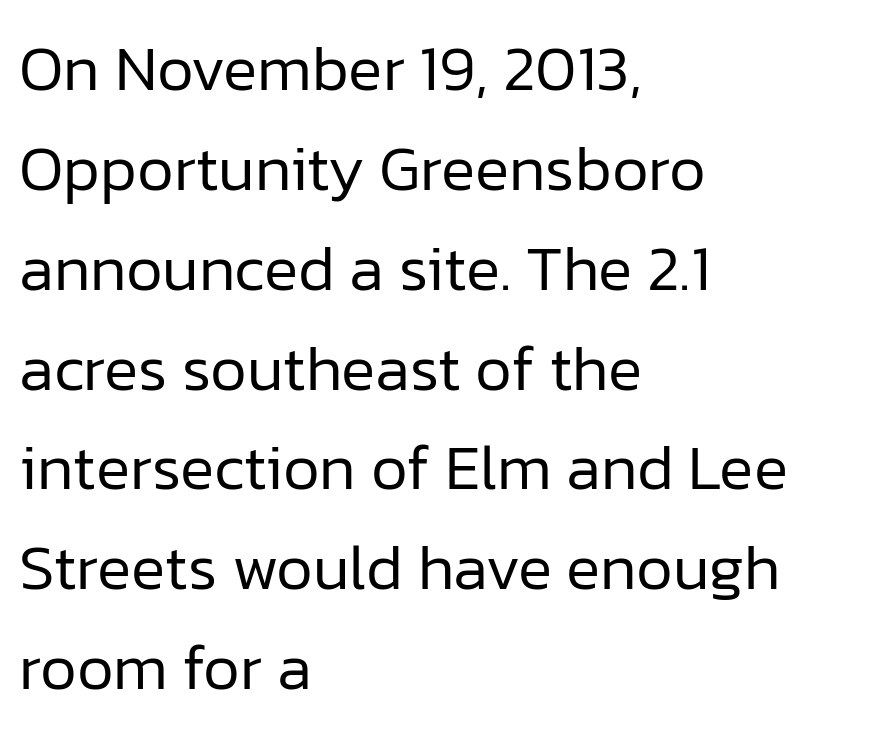
The image shows 64 px regular-weight sans-serif type, upright; set left-aligned, normal line spacing (1.56x), normal letter spacing, not underlined; low stroke contrast and a medium x-height.
